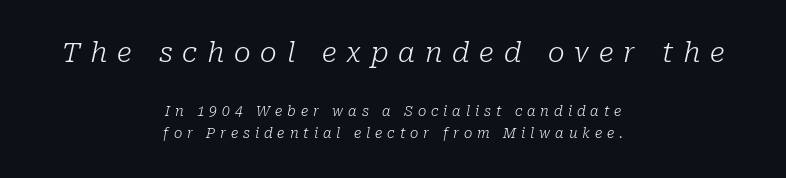
The image shows 28 px light serif type, italic (leaning right); set centered, normal line spacing (1.58x), unusually wide letter spacing (+0.35 em), not underlined; the first (top) block is 2.0x larger; low stroke contrast and a medium x-height.
